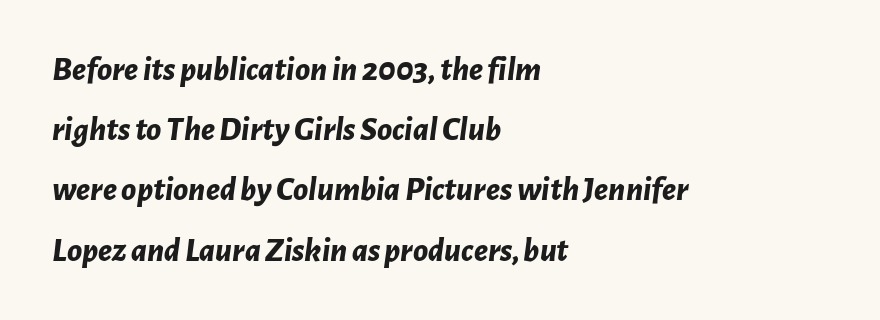
Q: Is the text bold? A: Yes.
Q: Is the text italic (slanted)? A: Yes, it leans right by about 7 degrees.
Q: Is the text underlined? A: No.
Q: How is the paragraph aligned? A: Left-aligned.
Q: Is the spacing between letters normal or unusually wide? A: Normal.
Q: Width (condensed, normal, or wide)? A: Normal.
Q: Stroke contrast? A: Low.
Q: x-height? A: Medium.
Q: Monospaced? A: No.
